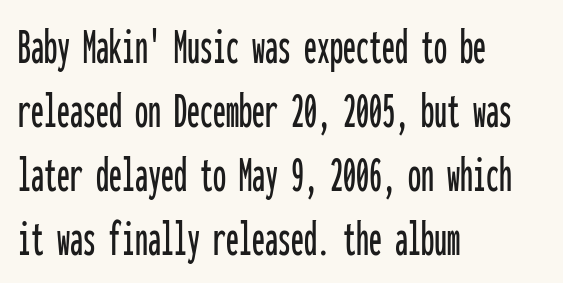
{"serif": "no", "italic": "no", "width": "condensed", "stroke_contrast": "low", "x_height": "medium", "monospaced": "yes", "underline": "no", "align": "left", "line_spacing_ratio": 1.23, "letter_spacing": "normal", "letter_spacing_em": 0.0, "glyph_px": 52}
